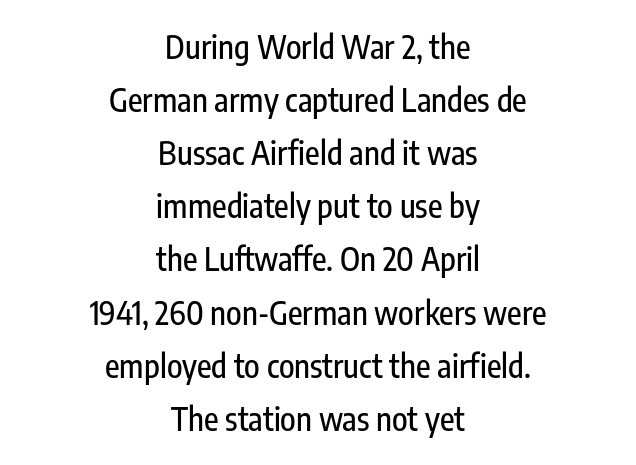
The image shows 32 px condensed sans-serif type, upright; set centered, normal line spacing (1.66x), normal letter spacing, not underlined; low stroke contrast and a medium x-height.
